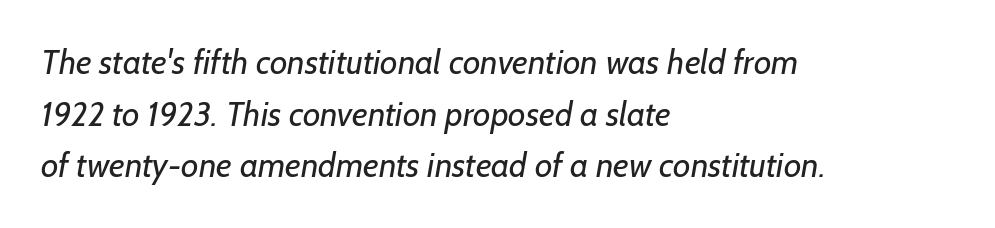
Q: Is the text bold? A: No.
Q: Is the typeface a serif or a sans-serif typeface? A: Sans-serif.
Q: Is the text underlined? A: No.
Q: How is the paragraph aligned? A: Left-aligned.
Q: Is the spacing between letters normal or unusually wide? A: Normal.
Q: Is the spacing between lines tight, normal or loose? A: Normal.
Q: Width (condensed, normal, or wide)? A: Normal.
Q: Stroke contrast? A: Low.
Q: x-height? A: Medium.
Q: Monospaced? A: No.
